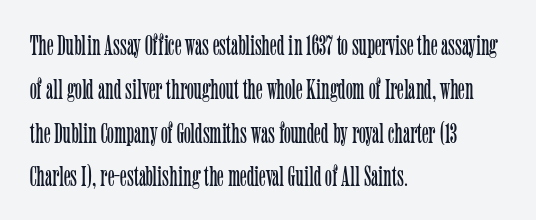
The image shows 29 px light, condensed serif type, upright; set left-aligned, normal line spacing (1.51x), normal letter spacing, not underlined; low stroke contrast and a medium x-height.
